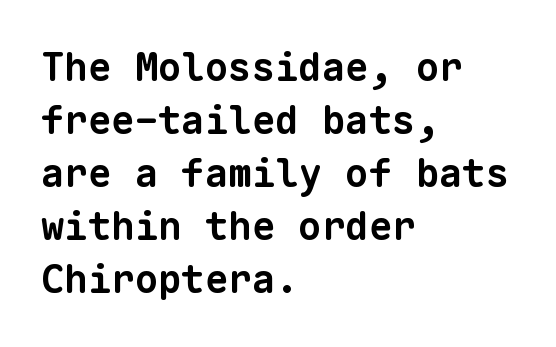
{"serif": "no", "bold": "yes", "weight": "bold", "width": "normal", "stroke_contrast": "low", "x_height": "medium", "monospaced": "yes", "underline": "no", "align": "left", "line_spacing": "normal", "line_spacing_ratio": 1.36, "letter_spacing": "normal", "letter_spacing_em": 0.0, "glyph_px": 39}
